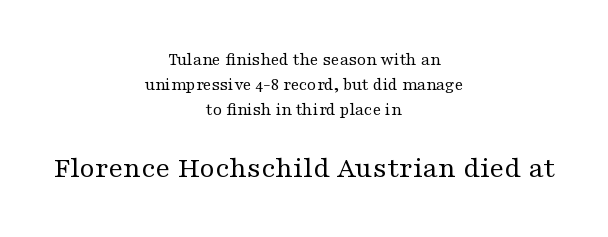
When letters stand straight like this, we call the style roman or upright. Note the varied advance widths — an 'i' is clearly narrower than an 'm'. Each stroke keeps to a modest, everyday thickness or less. Visually the block forms a symmetrical silhouette, jagged on both flanks. Regular leading.
